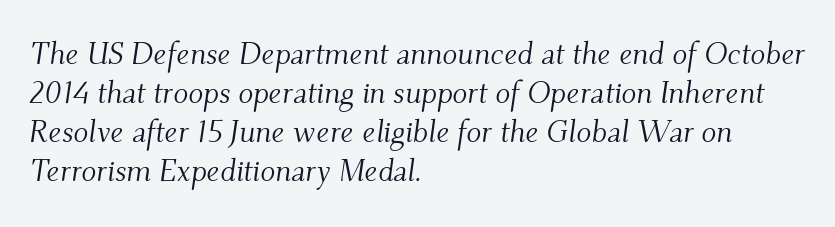
{"serif": "yes", "italic": "yes", "lean": "right", "slant_degrees": 9, "bold": "no", "weight": "light", "width": "normal", "stroke_contrast": "medium", "x_height": "small", "monospaced": "no", "underline": "no", "align": "left", "line_spacing": "normal", "line_spacing_ratio": 1.26, "letter_spacing": "normal", "letter_spacing_em": 0.0, "glyph_px": 31}
